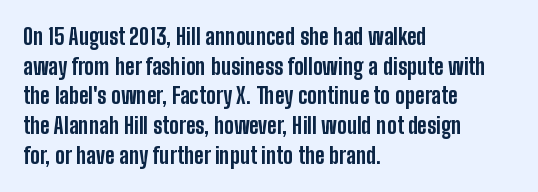
Q: Is the text bold? A: Yes.
Q: Is the text italic (slanted)? A: No, it is upright.
Q: Is the text underlined? A: No.
Q: How is the paragraph aligned? A: Left-aligned.
Q: Is the spacing between letters normal or unusually wide? A: Normal.
Q: Is the spacing between lines tight, normal or loose? A: Normal.
